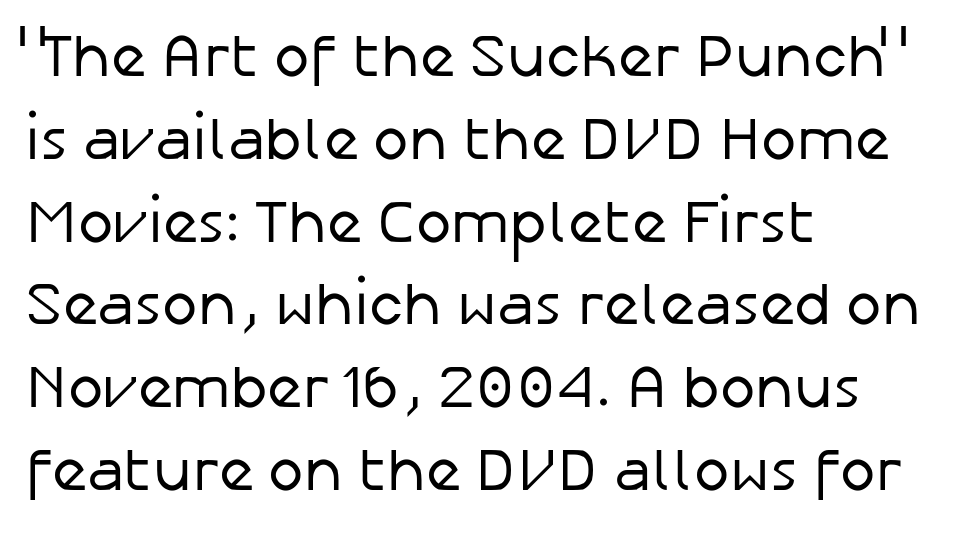
Note the varied advance widths — an 'i' is clearly narrower than an 'm'. Stems here are at most as thick as an everyday book face. The line texture is even and compact thanks to regular tracking. Compared with a centered layout, this one pins lines to the left instead. The passage shown is typeset with a sans-serif family.
